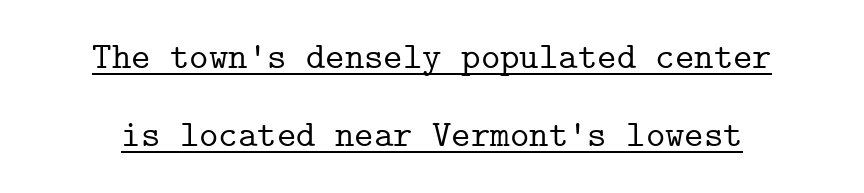
The rendering uses typewriter-style spacing with identical character cells. Little horizontal feet cap the strokes, marking this as serif type. These characters rest on top of a visible drawn line. Honestly, the rows look like they've been pulled way apart. Notice how the stems are strictly vertical — no italics here.
